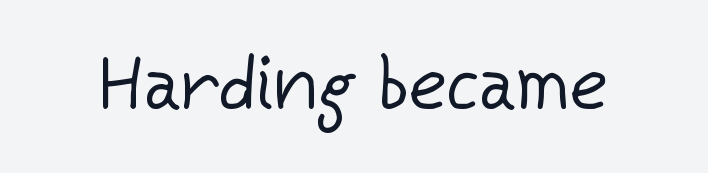
{"serif": "no", "italic": "no", "bold": "no", "weight": "regular", "width": "normal", "stroke_contrast": "low", "x_height": "medium", "monospaced": "no", "underline": "no", "letter_spacing": "normal", "letter_spacing_em": 0.0, "glyph_px": 74}
